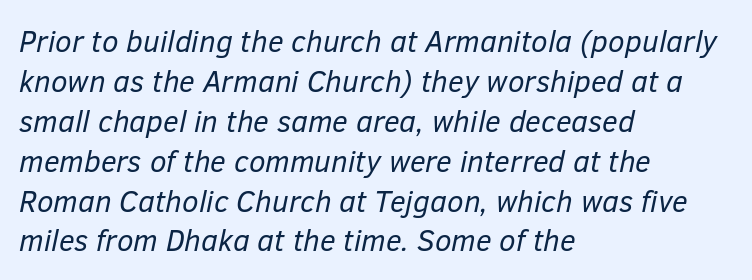
{"italic": "yes", "lean": "right", "slant_degrees": 12, "bold": "no", "weight": "regular", "width": "normal", "stroke_contrast": "low", "x_height": "medium", "monospaced": "no", "underline": "no", "align": "left", "line_spacing": "normal", "line_spacing_ratio": 1.33, "letter_spacing": "normal", "letter_spacing_em": 0.0, "glyph_px": 30}
